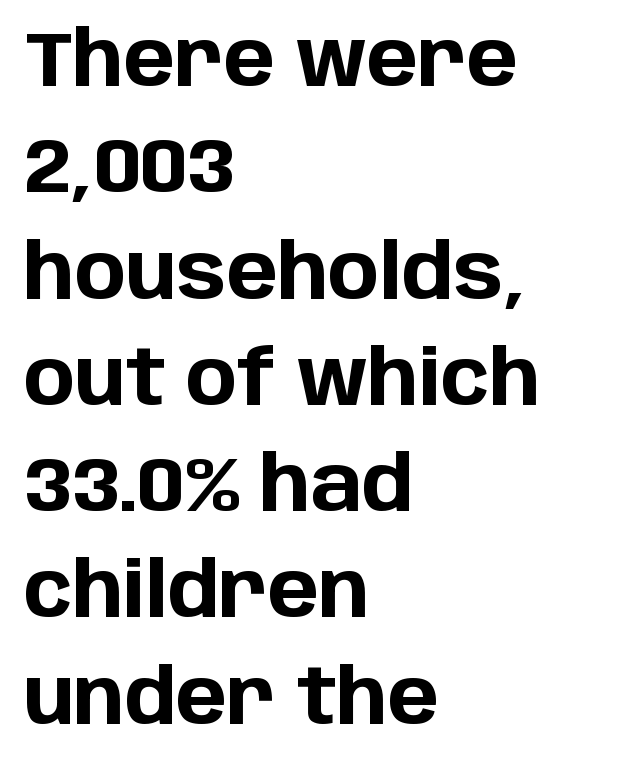
{"serif": "no", "italic": "no", "bold": "yes", "weight": "bold", "width": "normal", "stroke_contrast": "low", "x_height": "large", "monospaced": "no", "underline": "no", "align": "left", "line_spacing": "normal", "line_spacing_ratio": 1.38, "letter_spacing": "normal", "letter_spacing_em": 0.0, "glyph_px": 77}
